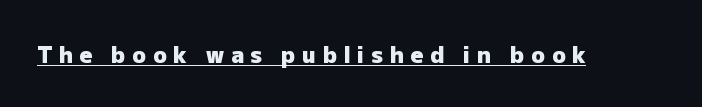
{"italic": "no", "bold": "yes", "underline": "yes", "letter_spacing": "wide", "letter_spacing_em": 0.31, "glyph_px": 22}
